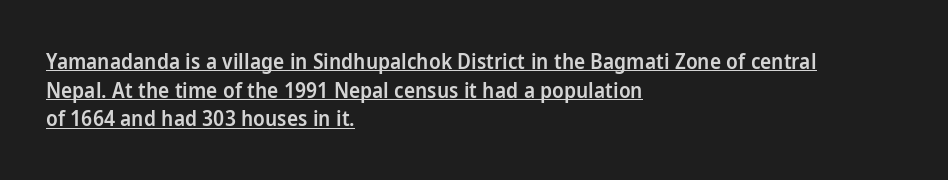
How heavy is the stroke? Medium-heavy — a semibold, shy of bold. This sample uses plain, unmodified letter spacing. Alignment: flush left. Students, observe the line beneath the letters — that is underlining. Is there much room between lines? A standard amount, neither cramped nor airy.
